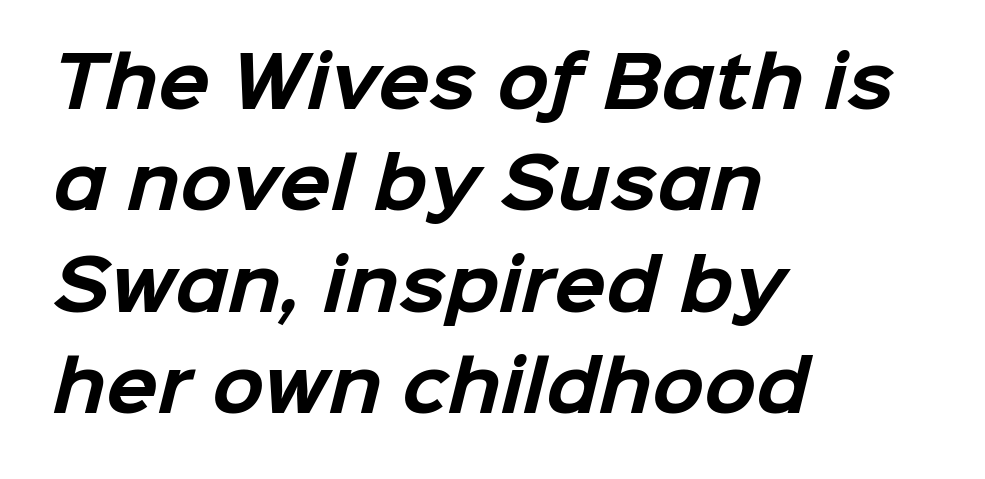
The image shows 68 px bold sans-serif type; set left-aligned, normal line spacing (1.49x), normal letter spacing, not underlined; low stroke contrast and a medium x-height.
